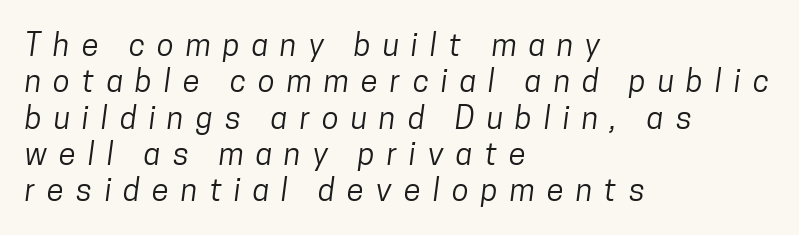
Q: Is the text bold? A: No.
Q: Is the typeface a serif or a sans-serif typeface? A: Sans-serif.
Q: Is the text underlined? A: No.
Q: How is the paragraph aligned? A: Left-aligned.
Q: Is the spacing between letters normal or unusually wide? A: Unusually wide.
Q: Width (condensed, normal, or wide)? A: Condensed.
Q: Stroke contrast? A: Low.
Q: x-height? A: Medium.
Q: Monospaced? A: No.
